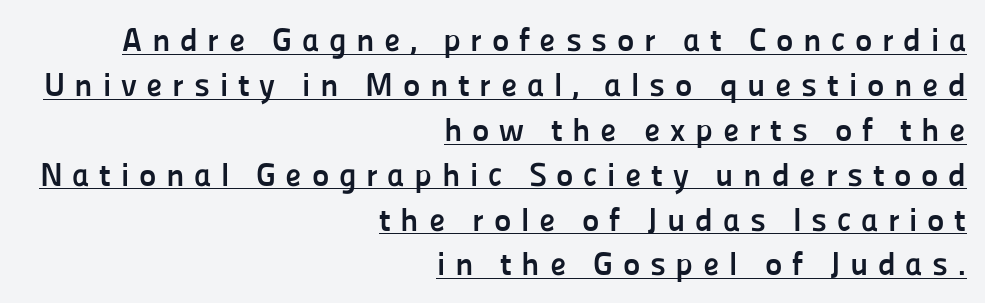
{"serif": "no", "italic": "no", "bold": "yes", "weight": "semibold", "width": "normal", "stroke_contrast": "low", "x_height": "medium", "monospaced": "no", "underline": "yes", "align": "right", "line_spacing": "normal", "line_spacing_ratio": 1.36, "letter_spacing": "wide", "letter_spacing_em": 0.29, "glyph_px": 33}
